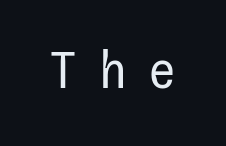
Students, note that the glyphs here are deliberately spaced far apart. Each stroke keeps to a modest, everyday thickness or less. The strip under each line holds only bare page. Designer's note — italics off, roman on. No feet cap the strokes, marking this as sans-serif type.
